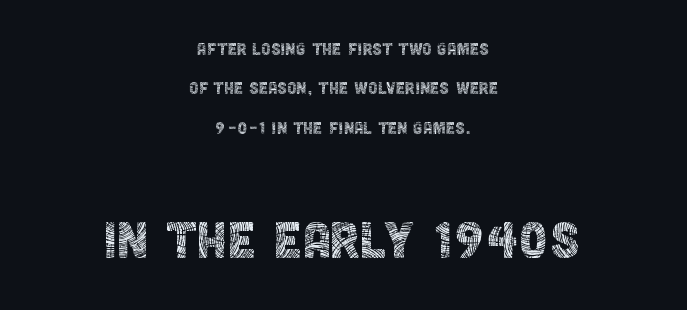
Q: Is the text bold? A: No.
Q: Is the text italic (slanted)? A: No, it is upright.
Q: Is the typeface a serif or a sans-serif typeface? A: Sans-serif.
Q: Is the text underlined? A: No.
Q: How is the paragraph aligned? A: Centered.
Q: Is the spacing between letters normal or unusually wide? A: Normal.
Q: Which block of text is set in a larger size, the first (top) or the second (bottom)? A: The second (bottom) one.
Q: Width (condensed, normal, or wide)? A: Condensed.
Q: x-height? A: Large.
Q: Monospaced? A: No.
